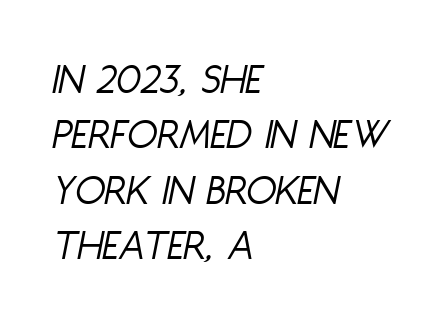
The image shows 44 px light, condensed type, italic (leaning right); set left-aligned, normal line spacing (1.26x), normal letter spacing, not underlined; low stroke contrast and a large x-height.
